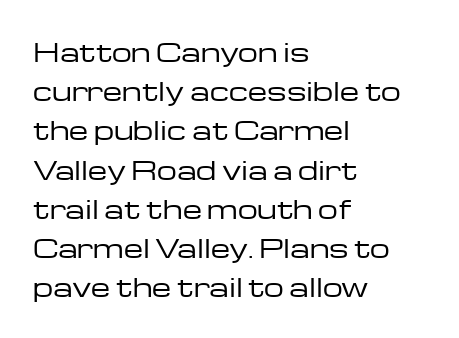
{"italic": "no", "bold": "no", "underline": "no", "align": "left", "line_spacing": "normal", "line_spacing_ratio": 1.57, "letter_spacing": "normal", "letter_spacing_em": 0.0, "glyph_px": 25}
